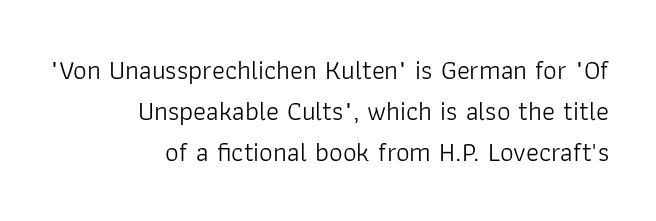
The image shows 27 px text type, upright; set right-aligned, normal line spacing (1.51x), normal letter spacing, not underlined.
